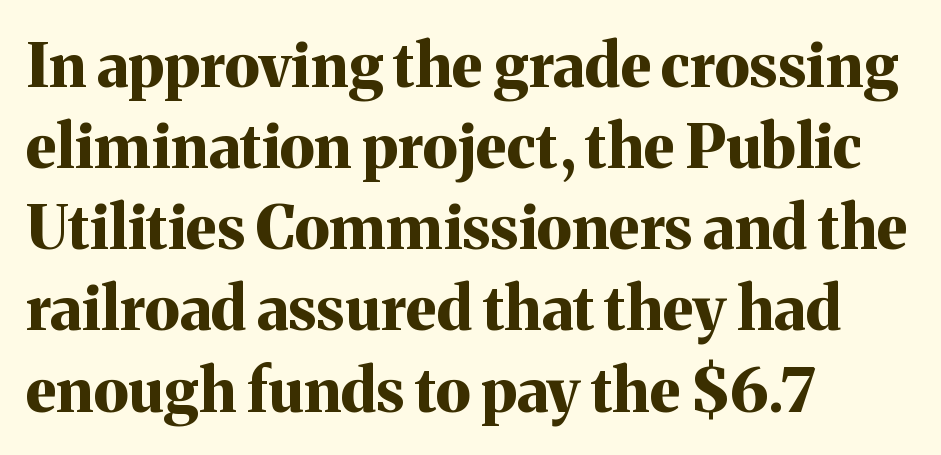
Q: Is the text bold? A: Yes.
Q: Is the text italic (slanted)? A: No, it is upright.
Q: Is the typeface a serif or a sans-serif typeface? A: Serif.
Q: Is the text underlined? A: No.
Q: How is the paragraph aligned? A: Left-aligned.
Q: Is the spacing between letters normal or unusually wide? A: Normal.
Q: Is the spacing between lines tight, normal or loose? A: Normal.
Q: Width (condensed, normal, or wide)? A: Normal.
Q: Stroke contrast? A: Medium.
Q: x-height? A: Medium.
Q: Monospaced? A: No.
